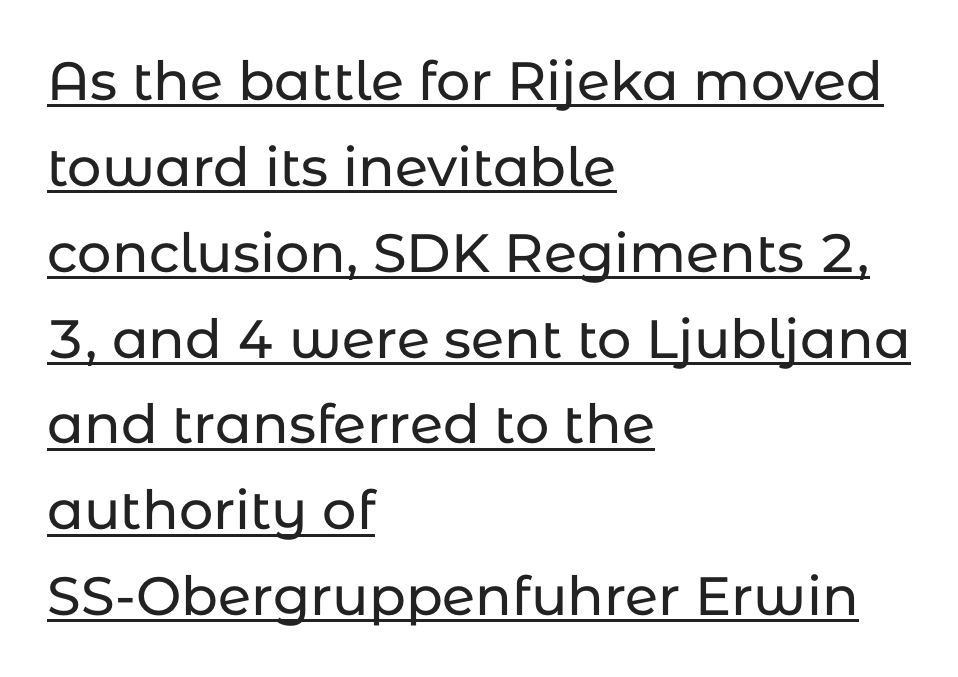
Is this a fixed-width face? No — the glyphs have proportional, varying widths. One glance says typical: line gaps are just what's usual. The specimen includes a rule beneath the text block's lines. The font's upright variant was chosen for this text.
